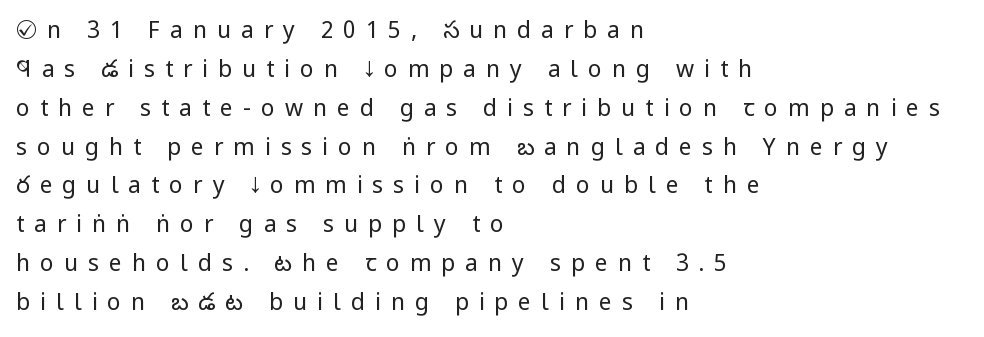
Q: Is the text bold? A: No.
Q: Is the text italic (slanted)? A: No, it is upright.
Q: Is the text underlined? A: No.
Q: How is the paragraph aligned? A: Left-aligned.
Q: Is the spacing between letters normal or unusually wide? A: Unusually wide.
Q: Is the spacing between lines tight, normal or loose? A: Normal.
